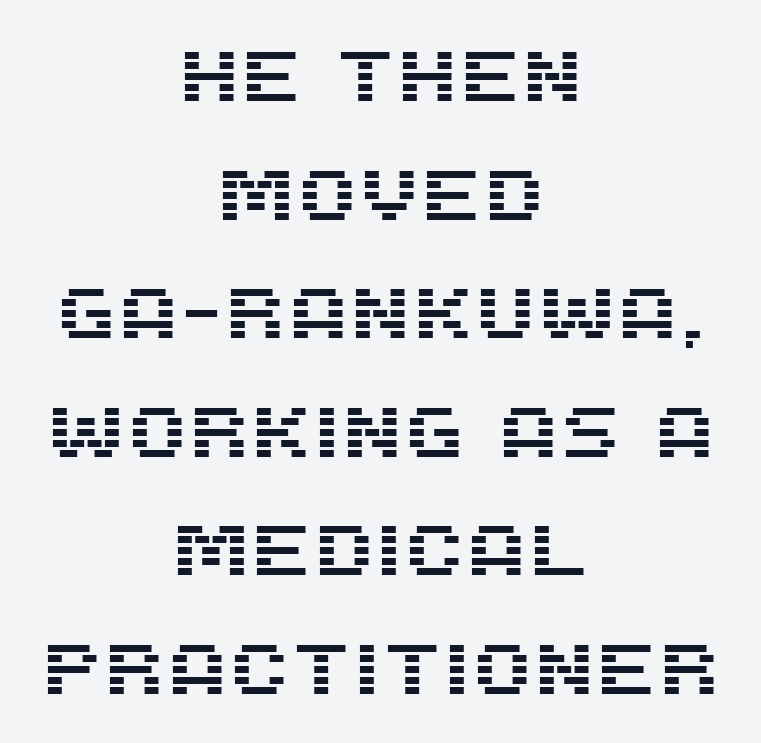
Proportional: the letters do not fall into vertical columns. Ordinary non-slanted type is in use. One glance says typical: line gaps are just what's usual. A clean baseline with only descenders dipping below it. Each line is balanced around a shared central axis. Does extra space separate the letters? No, they use regular spacing.
